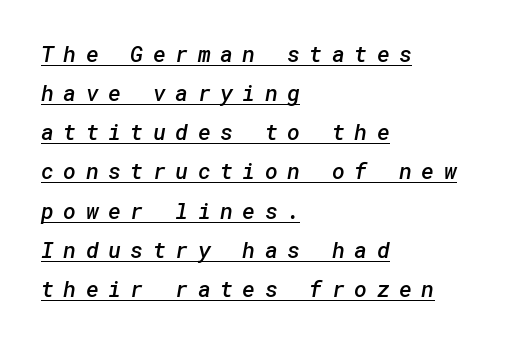
The image shows 22 px text type; set left-aligned, line spacing 1.78x, unusually wide letter spacing (+0.43 em), underlined.
